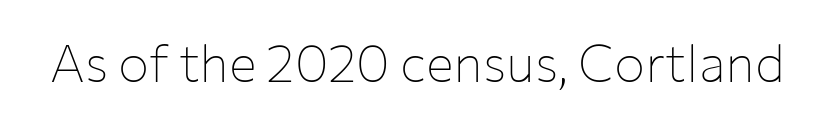
Q: Is the text bold? A: No.
Q: Is the text italic (slanted)? A: No, it is upright.
Q: Is the typeface a serif or a sans-serif typeface? A: Sans-serif.
Q: Is the text underlined? A: No.
Q: Is the spacing between letters normal or unusually wide? A: Normal.
Q: Width (condensed, normal, or wide)? A: Normal.
Q: Stroke contrast? A: Low.
Q: x-height? A: Medium.
Q: Monospaced? A: No.
